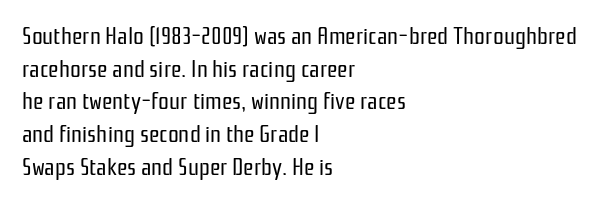
{"italic": "no", "bold": "no", "underline": "no", "align": "left", "line_spacing": "normal", "line_spacing_ratio": 1.36, "letter_spacing": "normal", "letter_spacing_em": 0.0, "glyph_px": 24}
